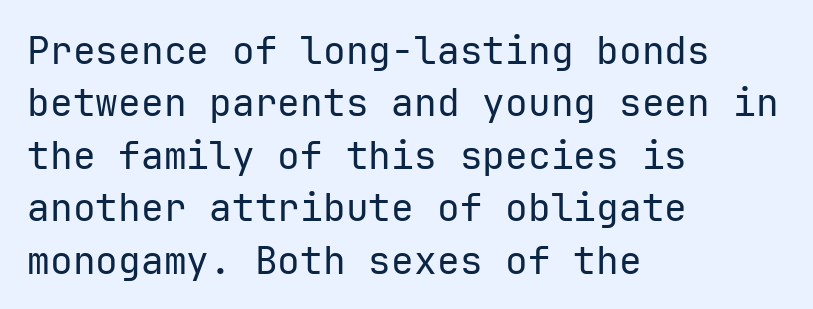
The image shows 38 px regular-weight sans-serif type, upright; set left-aligned, normal line spacing (1.38x), normal letter spacing, not underlined; low stroke contrast and a medium x-height.
